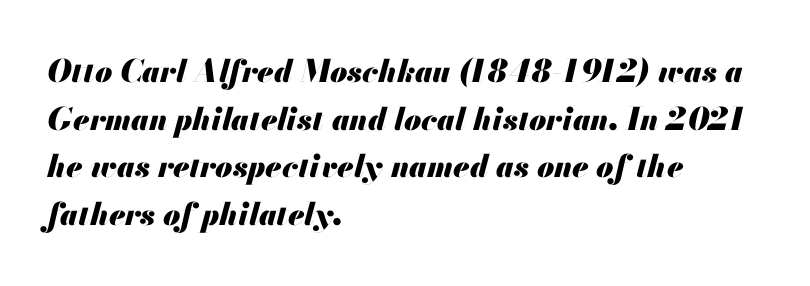
The image shows 31 px heavy type, italic (leaning right); set left-aligned, normal line spacing (1.54x), normal letter spacing, not underlined; medium stroke contrast and a small x-height.
